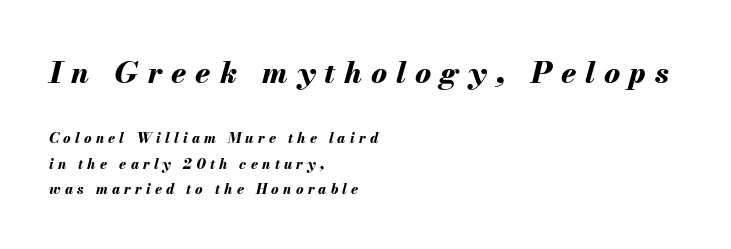
Q: Is the text bold? A: Yes.
Q: Is the text italic (slanted)? A: Yes, it leans right by about 13 degrees.
Q: Is the text underlined? A: No.
Q: How is the paragraph aligned? A: Left-aligned.
Q: Is the spacing between letters normal or unusually wide? A: Unusually wide.
Q: Which block of text is set in a larger size, the first (top) or the second (bottom)? A: The first (top) one.
Q: Width (condensed, normal, or wide)? A: Normal.
Q: Stroke contrast? A: Medium.
Q: x-height? A: Small.
Q: Monospaced? A: No.
